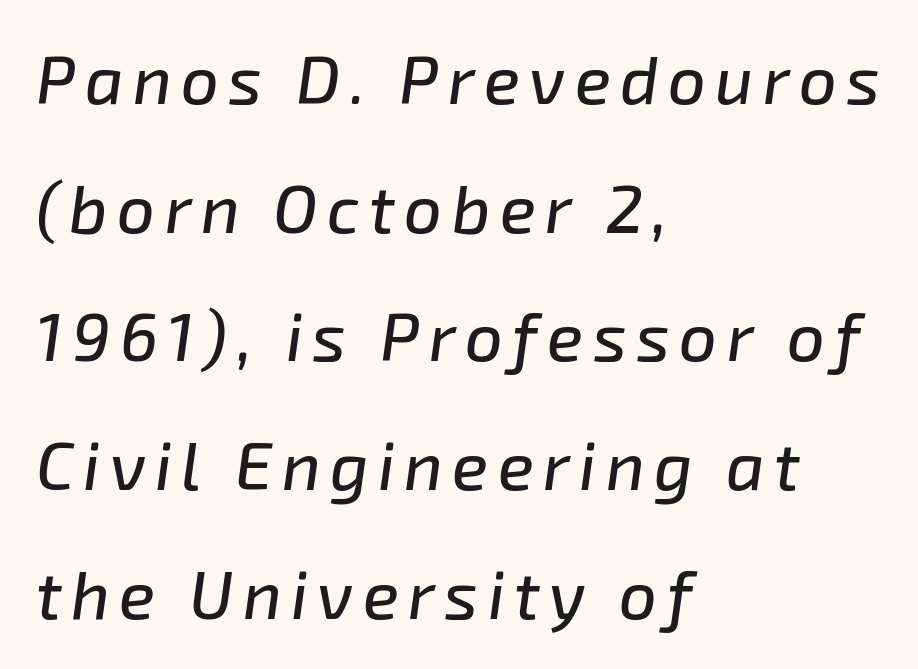
A typesetter would call this proportional, since set widths differ per character. Leftover space on each line is placed entirely after the last word. Anything drawn beneath the words? Only blank space. The typography opts for an oblique posture over an upright one.
